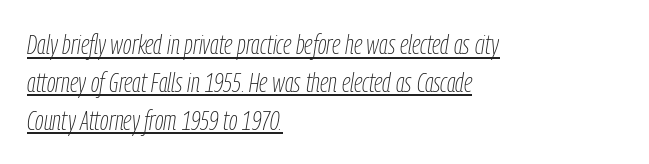
Q: Is the text bold? A: No.
Q: Is the text italic (slanted)? A: Yes, it leans right by about 9 degrees.
Q: Is the text underlined? A: Yes.
Q: How is the paragraph aligned? A: Left-aligned.
Q: Is the spacing between letters normal or unusually wide? A: Normal.
Q: Is the spacing between lines tight, normal or loose? A: Normal.
